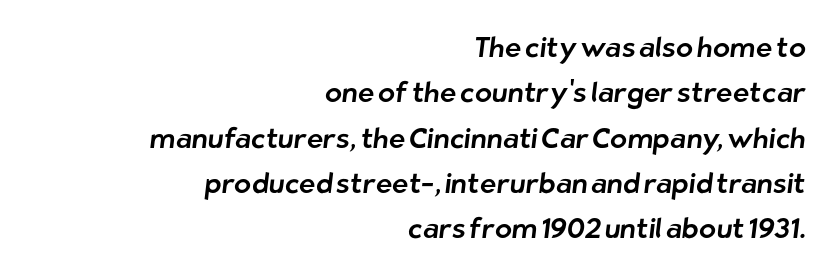
The words here are not underlined. Character widths vary here, with narrow letters taking less room than wide ones. Caption: multi-line text, flush right, ragged left. Typographically, this falls in the sans-serif category. In terms of letterspacing, this is plain default setting. Summary of vertical rhythm: regular, with standard interline spacing.
